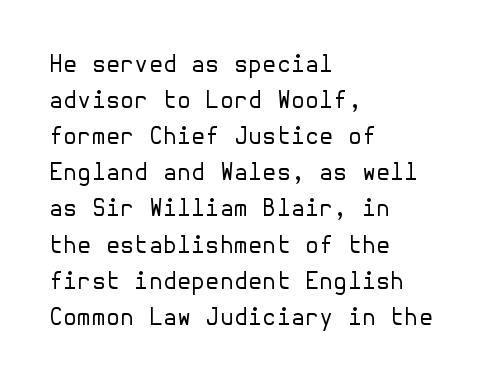
The image shows 23 px text type, upright; set left-aligned, normal line spacing (1.57x), normal letter spacing, not underlined.
